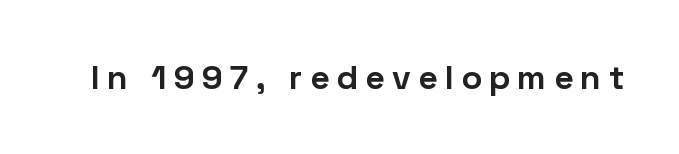
{"serif": "no", "italic": "no", "bold": "yes", "weight": "bold", "width": "normal", "stroke_contrast": "low", "x_height": "medium", "monospaced": "no", "underline": "no", "letter_spacing": "wide", "letter_spacing_em": 0.21, "glyph_px": 34}
